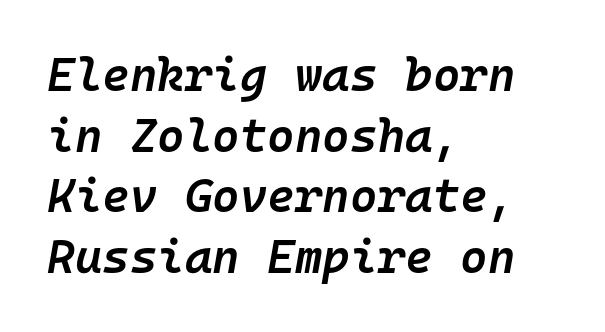
If you drew a ruler down the left edge, every line would touch it. Semibold letterforms, between regular and bold. Slanted lettering throughout. Lines of text with bare space underneath. What stands out about the letter spacing? Nothing — it is the standard amount. A normal amount of white space separates one row of letters from the next.
